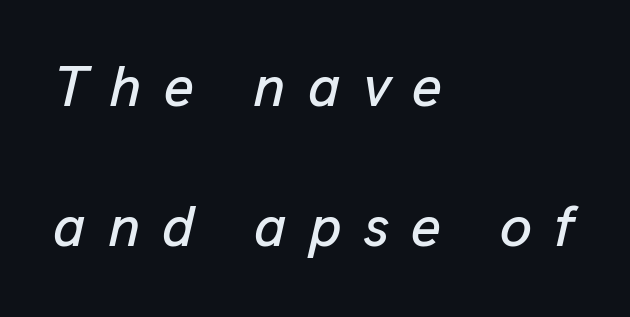
{"italic": "yes", "lean": "right", "slant_degrees": 13, "width": "normal", "stroke_contrast": "low", "x_height": "medium", "monospaced": "no", "underline": "no", "align": "left", "line_spacing": "loose", "line_spacing_ratio": 2.41, "letter_spacing": "wide", "letter_spacing_em": 0.38, "glyph_px": 58}
